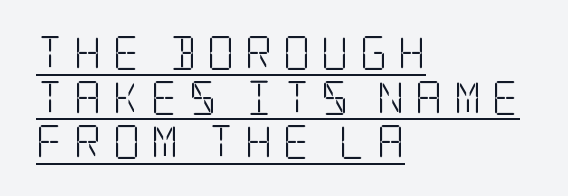
Normally led — the rows are evenly, conventionally spaced. Are there feet on the stems? There are — it's a serif. Unbolded letterforms with no extra heft. Glance below the letters and you will spot a drawn line. Leftover space on each line is placed entirely after the last word.
